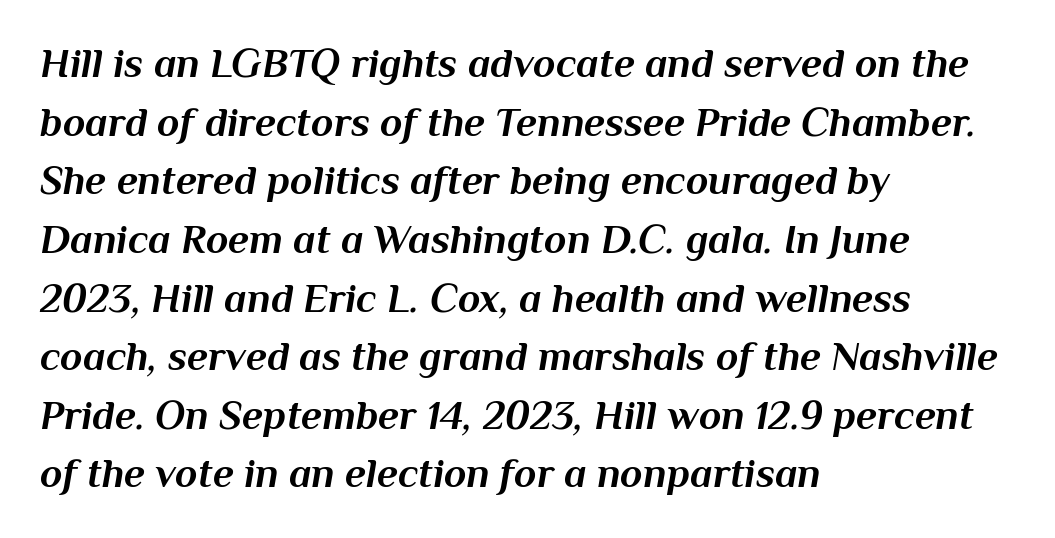
Default kerning and tracking; the words read as compact shapes. The text block is weighted toward the left margin, trailing off unevenly rightward. The space between consecutive lines is moderate. When letters slant like this, we call the style italic. Unmarked baselines from the first word to the last. Each letter keeps its own natural width here, so spacing adapts to shape.
